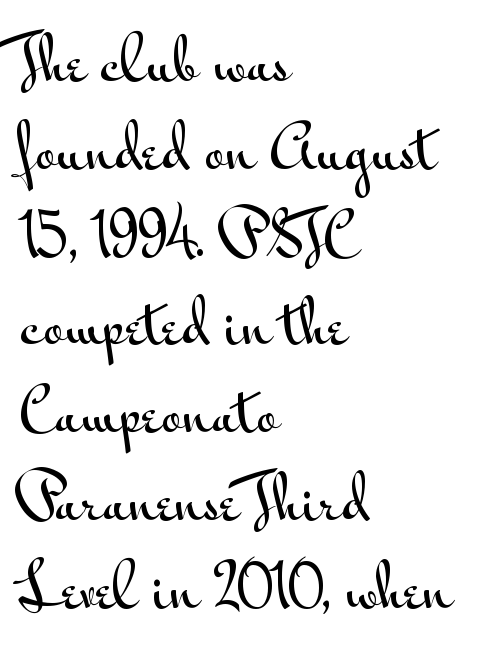
Q: Is the text italic (slanted)? A: Yes.
Q: Is the typeface a serif or a sans-serif typeface? A: Sans-serif.
Q: Is the text underlined? A: No.
Q: How is the paragraph aligned? A: Left-aligned.
Q: Is the spacing between letters normal or unusually wide? A: Normal.
Q: Is the spacing between lines tight, normal or loose? A: Normal.
Q: Width (condensed, normal, or wide)? A: Wide.
Q: Stroke contrast? A: Medium.
Q: x-height? A: Small.
Q: Monospaced? A: No.
